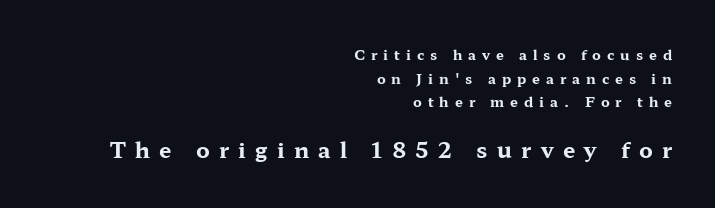
Q: Is the text bold? A: Yes.
Q: Is the text italic (slanted)? A: No, it is upright.
Q: Is the text underlined? A: No.
Q: How is the paragraph aligned? A: Right-aligned.
Q: Is the spacing between letters normal or unusually wide? A: Unusually wide.
Q: Is the spacing between lines tight, normal or loose? A: Normal.
Q: Which block of text is set in a larger size, the first (top) or the second (bottom)? A: The second (bottom) one.
